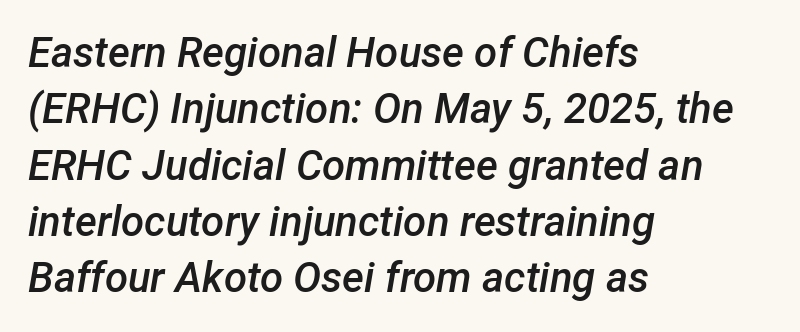
The image shows 42 px semibold type, italic (leaning right); set left-aligned, normal line spacing (1.34x), normal letter spacing, not underlined; low stroke contrast and a medium x-height.
